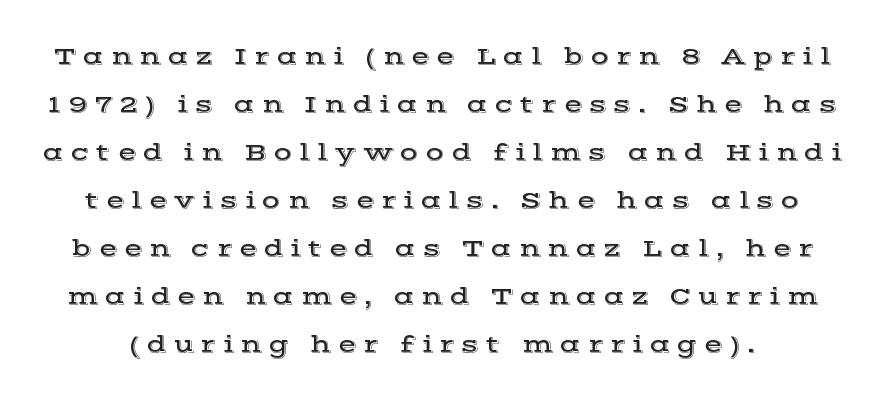
Q: Is the text italic (slanted)? A: No, it is upright.
Q: Is the text underlined? A: No.
Q: Is the spacing between letters normal or unusually wide? A: Unusually wide.
Q: Is the spacing between lines tight, normal or loose? A: Loose.
